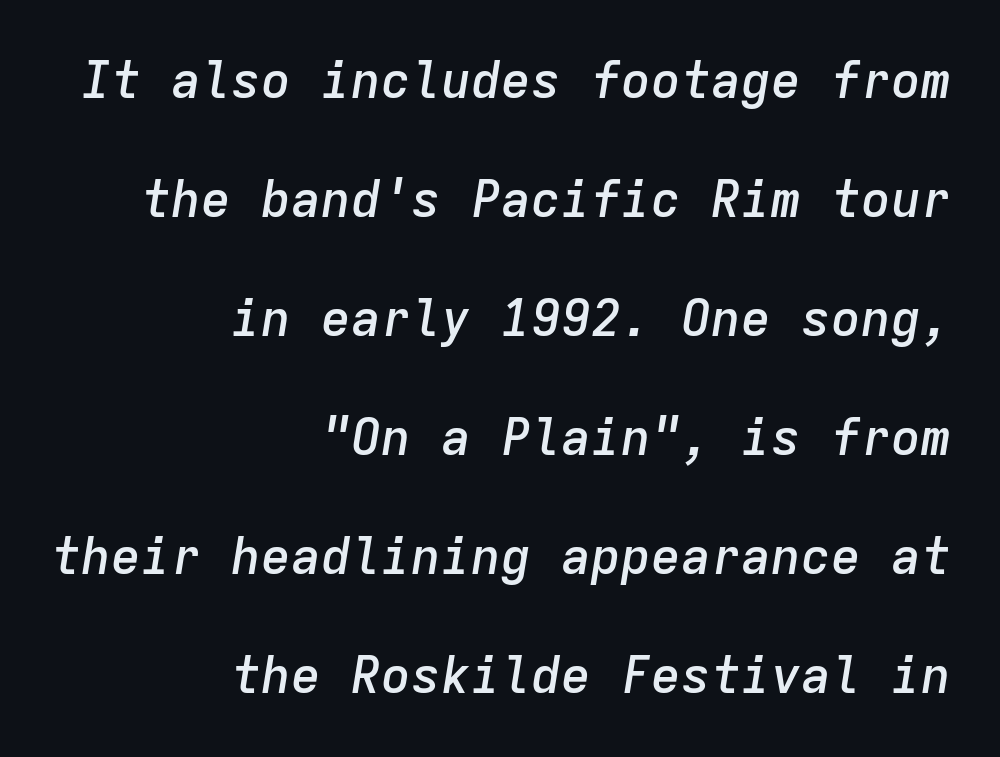
{"italic": "yes", "lean": "right", "slant_degrees": 9, "bold": "semi", "weight": "semibold", "width": "normal", "stroke_contrast": "low", "x_height": "medium", "monospaced": "yes", "underline": "no", "align": "right", "line_spacing": "loose", "line_spacing_ratio": 2.38, "letter_spacing": "normal", "letter_spacing_em": 0.0, "glyph_px": 50}
